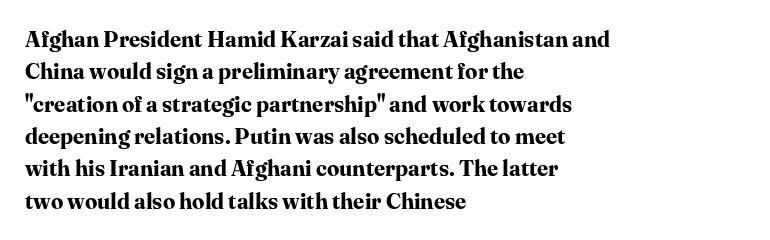
{"italic": "no", "bold": "yes", "underline": "no", "align": "left", "line_spacing": "normal", "line_spacing_ratio": 1.47, "letter_spacing": "normal", "letter_spacing_em": 0.0, "glyph_px": 22}
